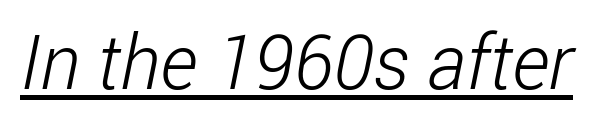
The image shows 76 px light, condensed sans-serif type; set normal letter spacing, underlined; low stroke contrast and a medium x-height.
